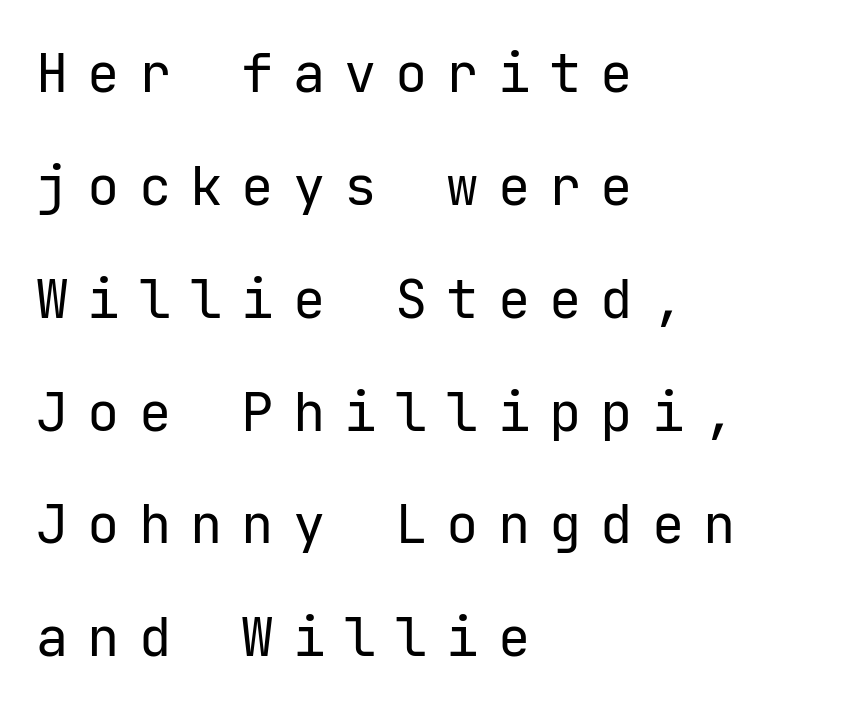
The image shows 54 px regular-weight sans-serif type, upright; set left-aligned, loose line spacing (2.09x), unusually wide letter spacing (+0.35 em), not underlined; low stroke contrast and a medium x-height.
